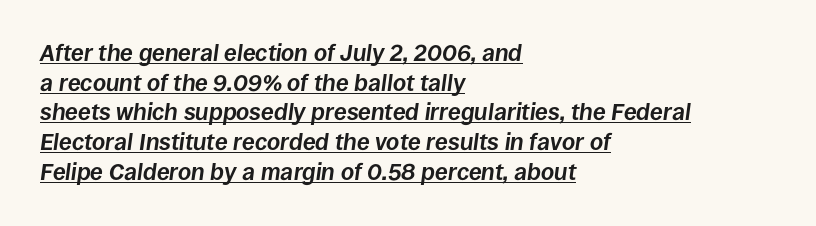
Q: Is the text bold? A: Yes.
Q: Is the text italic (slanted)? A: Yes, it leans right by about 8 degrees.
Q: Is the text underlined? A: Yes.
Q: How is the paragraph aligned? A: Left-aligned.
Q: Is the spacing between letters normal or unusually wide? A: Normal.
Q: Is the spacing between lines tight, normal or loose? A: Normal.
